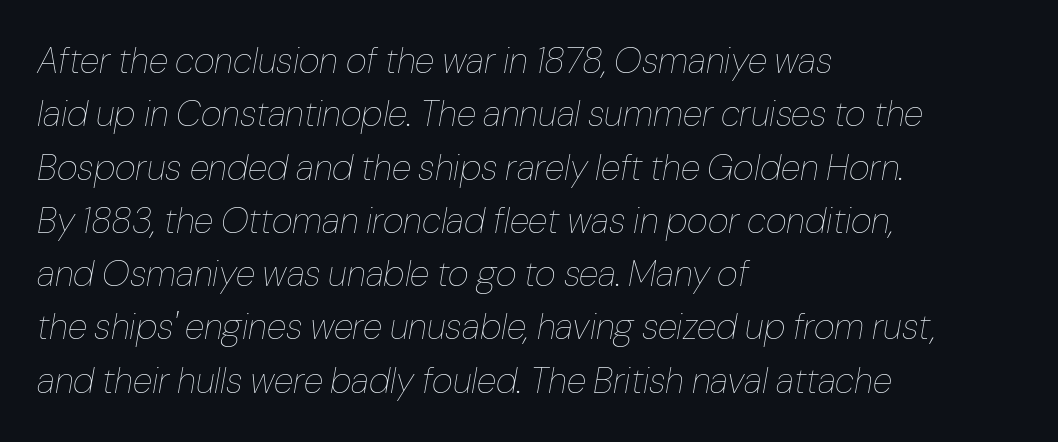
The image shows 36 px thin type, italic (leaning right); set left-aligned, normal line spacing (1.48x), normal letter spacing, not underlined; low stroke contrast and a medium x-height.
